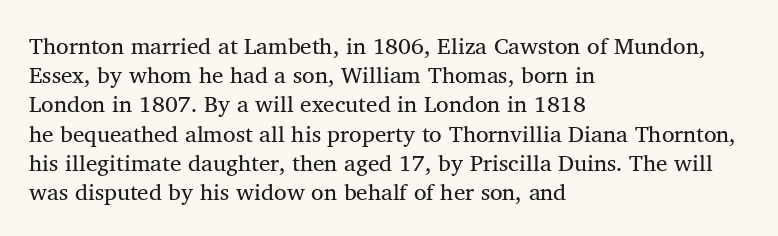
Q: Is the text italic (slanted)? A: No, it is upright.
Q: Is the text underlined? A: No.
Q: How is the paragraph aligned? A: Left-aligned.
Q: Is the spacing between letters normal or unusually wide? A: Normal.
Q: Is the spacing between lines tight, normal or loose? A: Normal.
